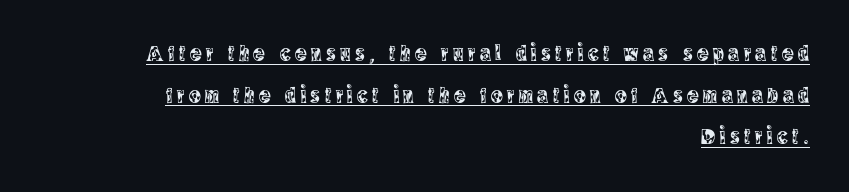
The image shows 22 px text type, upright; set right-aligned, line spacing 1.89x, unusually wide letter spacing (+0.2 em), underlined.
